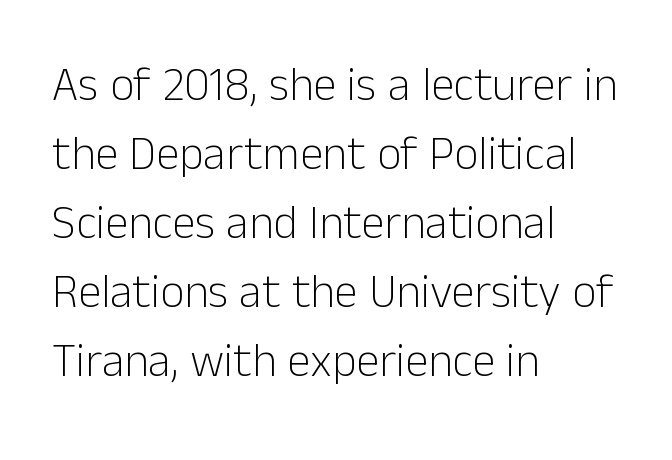
{"serif": "no", "italic": "no", "bold": "no", "weight": "light", "width": "normal", "stroke_contrast": "low", "x_height": "medium", "monospaced": "no", "underline": "no", "align": "left", "line_spacing": "normal", "line_spacing_ratio": 1.47, "letter_spacing": "normal", "letter_spacing_em": 0.0, "glyph_px": 47}
